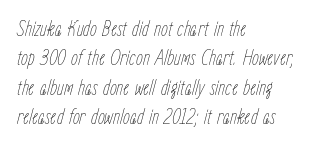
Q: Is the text bold? A: No.
Q: Is the text italic (slanted)? A: Yes, it leans right by about 15 degrees.
Q: Is the text underlined? A: No.
Q: How is the paragraph aligned? A: Left-aligned.
Q: Is the spacing between letters normal or unusually wide? A: Normal.
Q: Is the spacing between lines tight, normal or loose? A: Normal.
